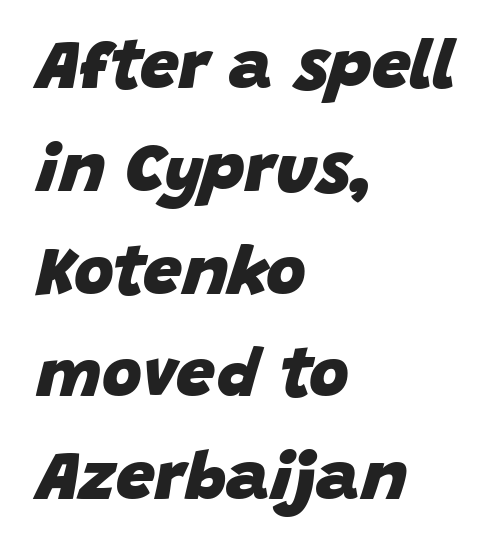
Between one letter and the next there's only the usual sliver of space. A classic flush-left, rag-right setting is used for this passage. A bare baseline throughout the passage. The leading is moderate, giving the passage an even texture. This is oblique type, the kind used for emphasis or titles. This sample has the flowing, uneven cadence of proportional lettering.
